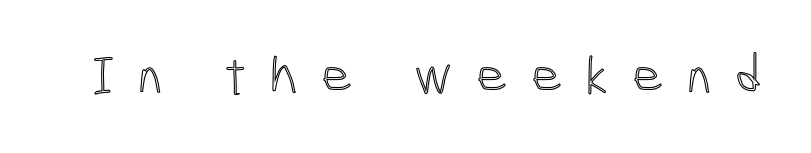
{"italic": "no", "width": "condensed", "x_height": "medium", "monospaced": "no", "underline": "no", "letter_spacing": "wide", "letter_spacing_em": 0.43, "glyph_px": 54}
